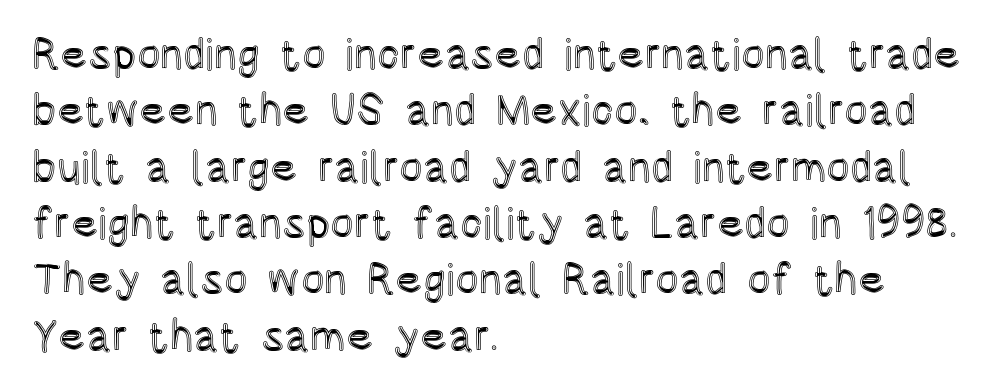
{"italic": "no", "width": "condensed", "x_height": "large", "monospaced": "no", "underline": "no", "align": "left", "line_spacing": "normal", "line_spacing_ratio": 1.28, "letter_spacing": "normal", "letter_spacing_em": 0.0, "glyph_px": 44}
